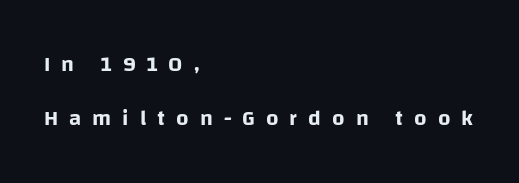
The image shows 22 px text type, upright; set left-aligned, loose line spacing (2.45x), unusually wide letter spacing (+0.5 em), not underlined.
